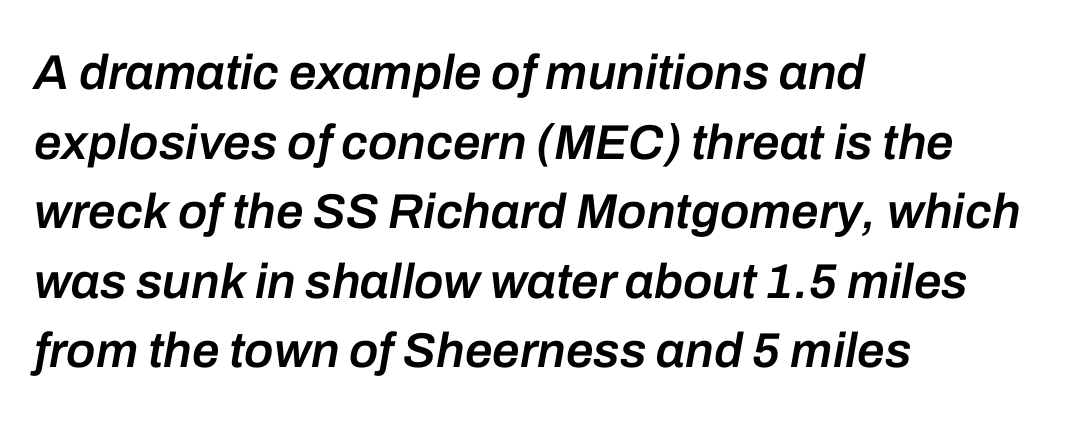
{"italic": "yes", "lean": "right", "slant_degrees": 10, "bold": "semi", "weight": "semibold", "width": "normal", "stroke_contrast": "low", "x_height": "medium", "monospaced": "no", "underline": "no", "align": "left", "line_spacing": "normal", "line_spacing_ratio": 1.42, "letter_spacing": "normal", "letter_spacing_em": 0.0, "glyph_px": 49}
